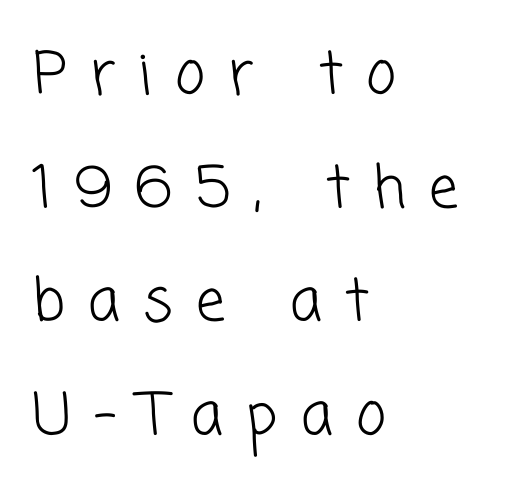
The image shows 58 px light sans-serif type; set left-aligned, loose line spacing (1.96x), unusually wide letter spacing (+0.4 em), not underlined; low stroke contrast and a medium x-height.
